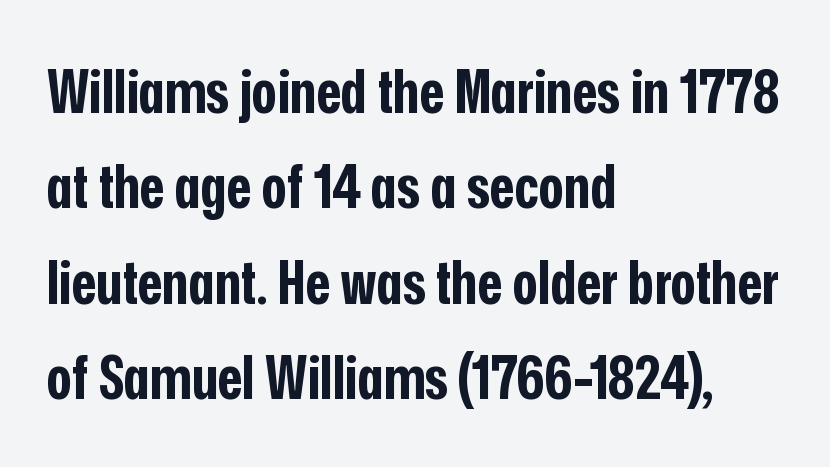
Q: Is the text bold? A: Yes.
Q: Is the text italic (slanted)? A: No, it is upright.
Q: Is the typeface a serif or a sans-serif typeface? A: Sans-serif.
Q: Is the text underlined? A: No.
Q: How is the paragraph aligned? A: Left-aligned.
Q: Is the spacing between letters normal or unusually wide? A: Normal.
Q: Is the spacing between lines tight, normal or loose? A: Normal.
Q: Width (condensed, normal, or wide)? A: Condensed.
Q: Stroke contrast? A: Low.
Q: x-height? A: Medium.
Q: Monospaced? A: No.
